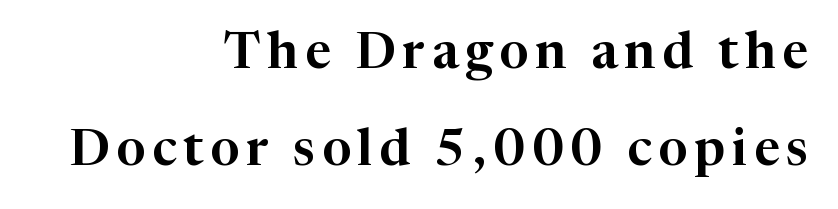
The image shows 51 px serif type, upright; set right-aligned, loose line spacing (1.9x), not underlined; high stroke contrast and a medium x-height.
